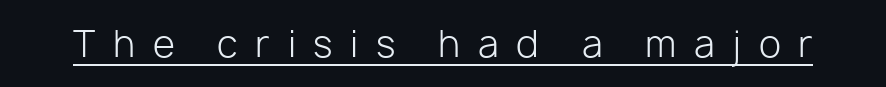
The image shows 36 px light sans-serif type, upright; set unusually wide letter spacing (+0.49 em), underlined; low stroke contrast and a medium x-height.
